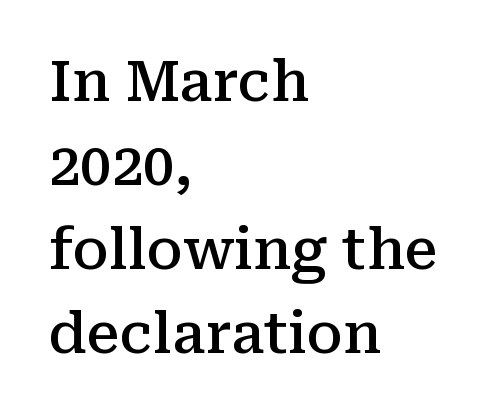
{"serif": "yes", "italic": "no", "bold": "semi", "weight": "semibold", "width": "normal", "stroke_contrast": "medium", "x_height": "medium", "monospaced": "no", "underline": "no", "align": "left", "line_spacing": "normal", "line_spacing_ratio": 1.5, "letter_spacing": "normal", "letter_spacing_em": 0.0, "glyph_px": 56}
